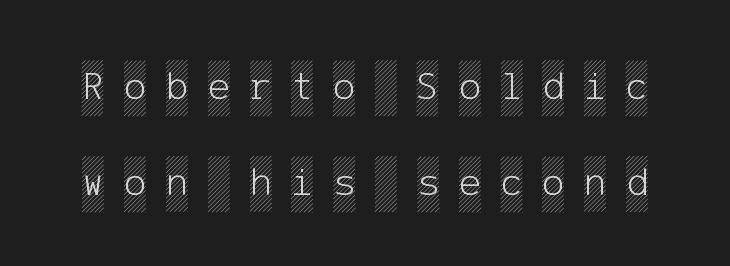
The image shows 41 px condensed type, upright; set loose line spacing (2.34x), unusually wide letter spacing (+0.49 em), not underlined; a large x-height.
